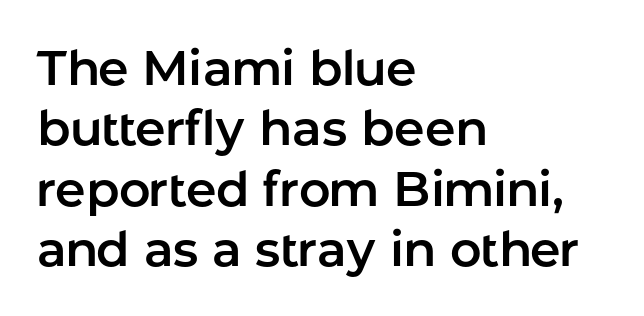
{"serif": "no", "italic": "no", "width": "normal", "stroke_contrast": "low", "x_height": "medium", "monospaced": "no", "underline": "no", "align": "left", "line_spacing_ratio": 1.23, "letter_spacing": "normal", "letter_spacing_em": 0.0, "glyph_px": 49}
